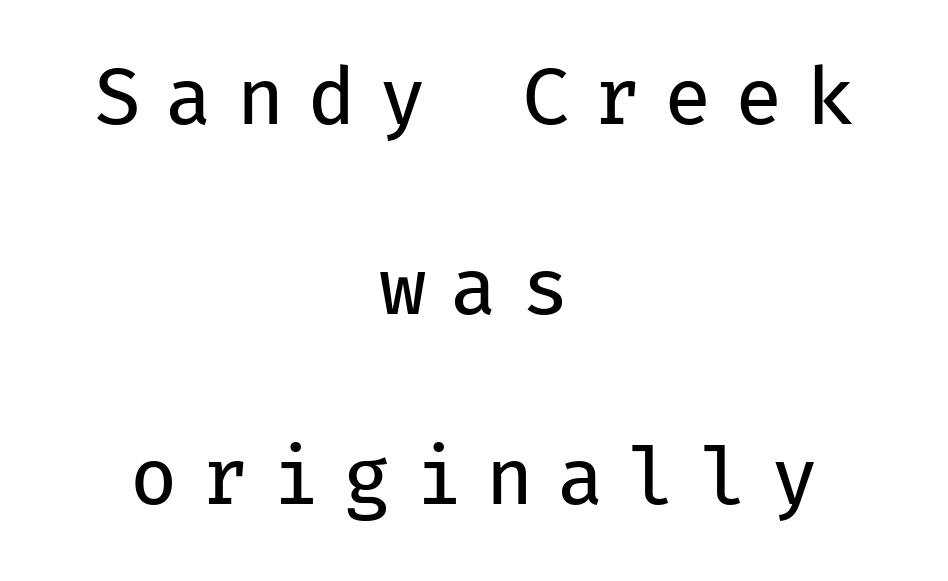
A typesetter would call this leading open, well beyond the default. This sample uses expanded letter spacing, leaving extra air between glyphs. The typeface has the unassuming heft of standard copy or less. Visually the block forms a symmetrical silhouette, jagged on both flanks. These lines were composed using upright roman letters. This sample has the even, mechanical cadence of fixed-width lettering.
